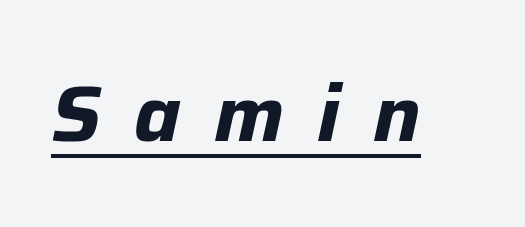
A typesetter would call this heavily tracked-out type. If you drew a line through each stem, it would be angled. Glance below the letters and you will spot a drawn line. Typographic density is high because the face is bold.
